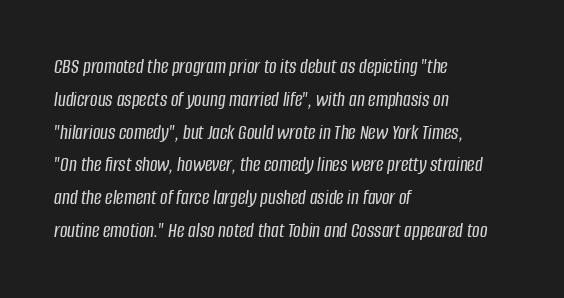
{"italic": "yes", "lean": "right", "slant_degrees": 8, "underline": "no", "align": "left", "line_spacing": "normal", "line_spacing_ratio": 1.56, "letter_spacing": "normal", "letter_spacing_em": 0.0, "glyph_px": 21}
